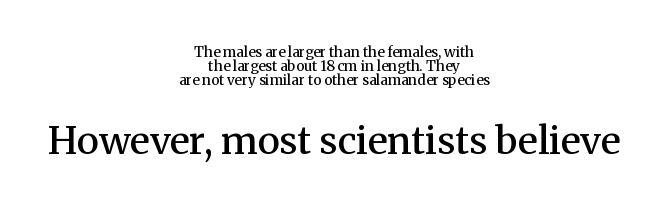
Scale increases going downward across the two blocks. The face used here is rendered with its standard letterfit. Short and long lines alike share a common midpoint. I'd describe the lettering as semibold — firm but not a full bold. Old-style or modern, the face here clearly has serifs.
